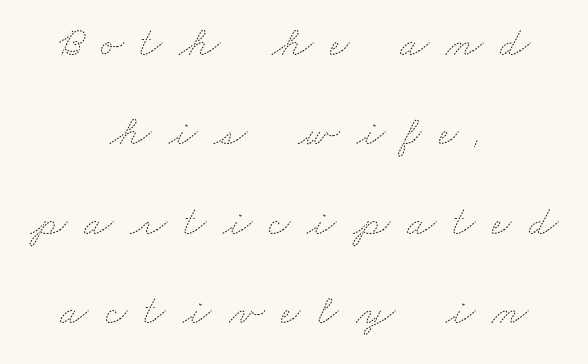
{"bold": "no", "weight": "thin", "width": "wide", "stroke_contrast": "medium", "x_height": "small", "monospaced": "no", "underline": "no", "align": "center", "line_spacing": "loose", "line_spacing_ratio": 2.13, "letter_spacing": "wide", "letter_spacing_em": 0.41, "glyph_px": 42}
